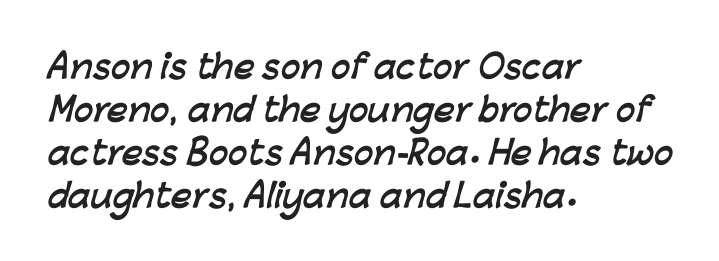
{"serif": "no", "bold": "yes", "weight": "semibold", "width": "normal", "stroke_contrast": "low", "x_height": "medium", "monospaced": "no", "underline": "no", "align": "left", "line_spacing": "normal", "line_spacing_ratio": 1.34, "letter_spacing": "normal", "letter_spacing_em": 0.0, "glyph_px": 32}
